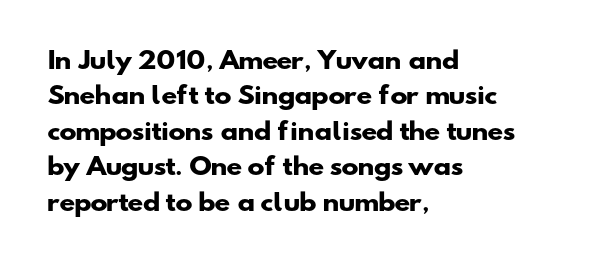
The image shows 23 px bold type; set left-aligned, normal line spacing (1.54x), normal letter spacing, not underlined.
